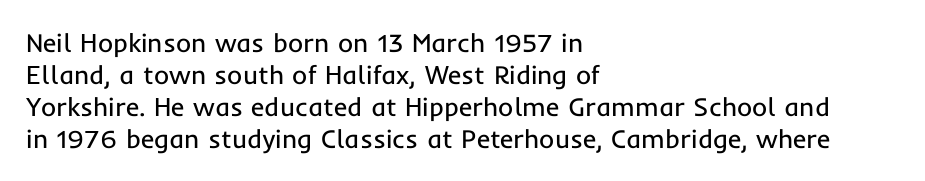
Q: Is the text bold? A: No.
Q: Is the text italic (slanted)? A: No, it is upright.
Q: Is the text underlined? A: No.
Q: How is the paragraph aligned? A: Left-aligned.
Q: Is the spacing between letters normal or unusually wide? A: Normal.
